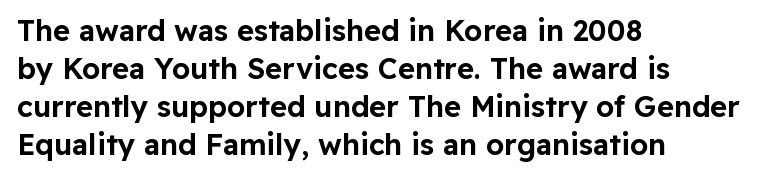
Q: Is the text italic (slanted)? A: No, it is upright.
Q: Is the typeface a serif or a sans-serif typeface? A: Sans-serif.
Q: Is the text underlined? A: No.
Q: How is the paragraph aligned? A: Left-aligned.
Q: Is the spacing between letters normal or unusually wide? A: Normal.
Q: Is the spacing between lines tight, normal or loose? A: Normal.
Q: Width (condensed, normal, or wide)? A: Normal.
Q: Stroke contrast? A: Low.
Q: x-height? A: Medium.
Q: Monospaced? A: No.
